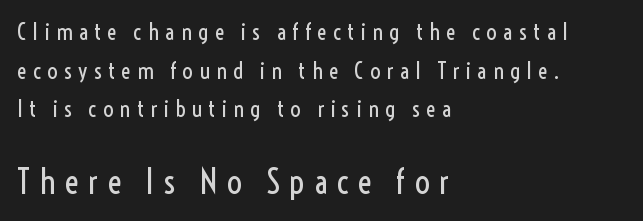
The image shows 34 px regular-weight, condensed sans-serif type, upright; set left-aligned, normal line spacing (1.68x), unusually wide letter spacing (+0.26 em), not underlined; the second (bottom) block is 1.48x larger; a medium x-height.
